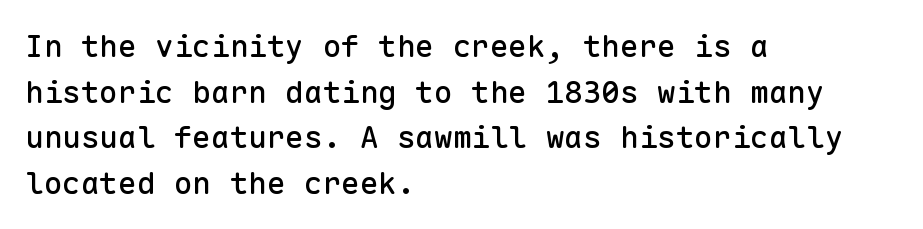
Q: Is the text italic (slanted)? A: No, it is upright.
Q: Is the typeface a serif or a sans-serif typeface? A: Sans-serif.
Q: Is the text underlined? A: No.
Q: How is the paragraph aligned? A: Left-aligned.
Q: Is the spacing between letters normal or unusually wide? A: Normal.
Q: Is the spacing between lines tight, normal or loose? A: Normal.
Q: Width (condensed, normal, or wide)? A: Normal.
Q: Stroke contrast? A: Low.
Q: x-height? A: Medium.
Q: Monospaced? A: Yes.
